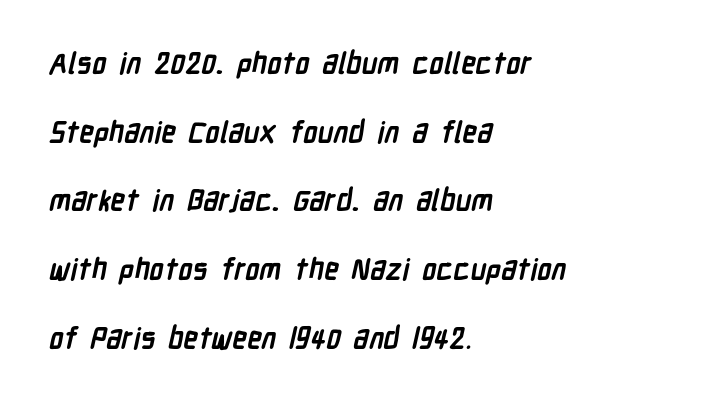
Q: Is the text bold? A: Yes.
Q: Is the typeface a serif or a sans-serif typeface? A: Sans-serif.
Q: Is the text underlined? A: No.
Q: How is the paragraph aligned? A: Left-aligned.
Q: Is the spacing between letters normal or unusually wide? A: Normal.
Q: Is the spacing between lines tight, normal or loose? A: Loose.
Q: Width (condensed, normal, or wide)? A: Condensed.
Q: Stroke contrast? A: Low.
Q: x-height? A: Medium.
Q: Monospaced? A: No.
